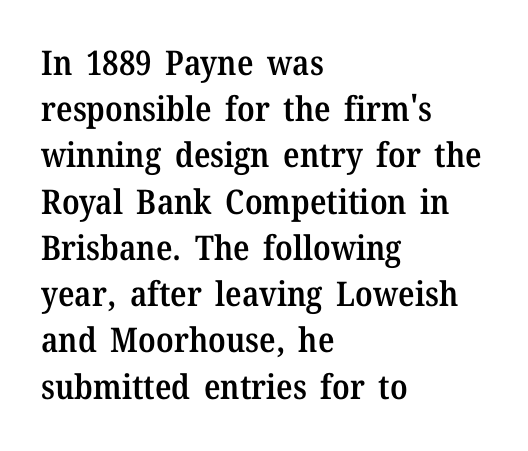
The image shows 34 px semibold serif type, upright; set left-aligned, normal line spacing (1.36x), normal letter spacing, not underlined; medium stroke contrast and a medium x-height.
